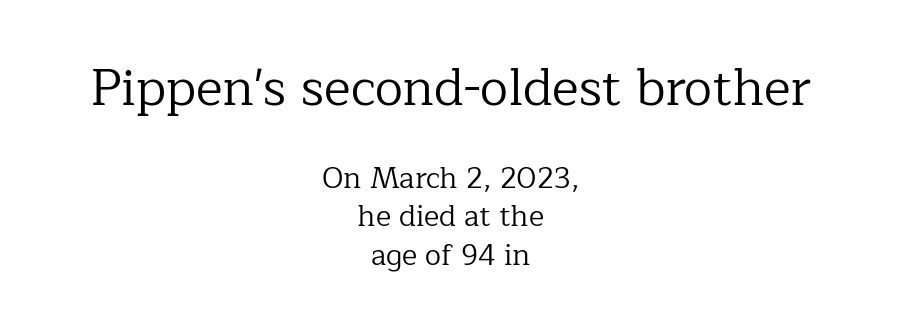
{"serif": "yes", "italic": "no", "bold": "no", "weight": "regular", "width": "normal", "stroke_contrast": "low", "x_height": "medium", "monospaced": "no", "underline": "no", "align": "center", "line_spacing": "normal", "line_spacing_ratio": 1.32, "letter_spacing": "normal", "letter_spacing_em": 0.0, "larger_block": "first", "size_ratio": 1.76, "glyph_px": 51}
